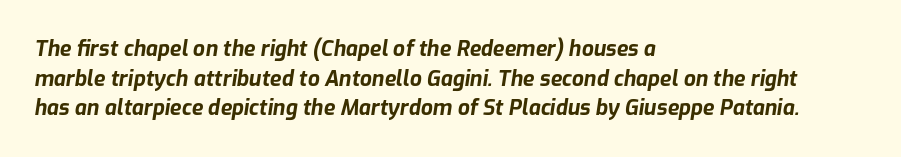
The image shows 21 px bold type, italic (leaning right); set left-aligned, normal line spacing (1.41x), normal letter spacing, not underlined.
